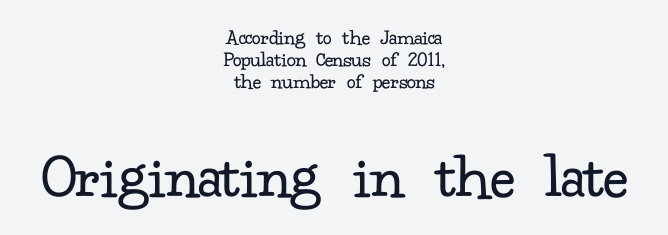
Q: Is the text bold? A: No.
Q: Is the text italic (slanted)? A: No, it is upright.
Q: Is the typeface a serif or a sans-serif typeface? A: Serif.
Q: Is the text underlined? A: No.
Q: How is the paragraph aligned? A: Centered.
Q: Is the spacing between letters normal or unusually wide? A: Normal.
Q: Is the spacing between lines tight, normal or loose? A: Tight.
Q: Which block of text is set in a larger size, the first (top) or the second (bottom)? A: The second (bottom) one.
Q: Width (condensed, normal, or wide)? A: Normal.
Q: Stroke contrast? A: Low.
Q: x-height? A: Small.
Q: Monospaced? A: No.
